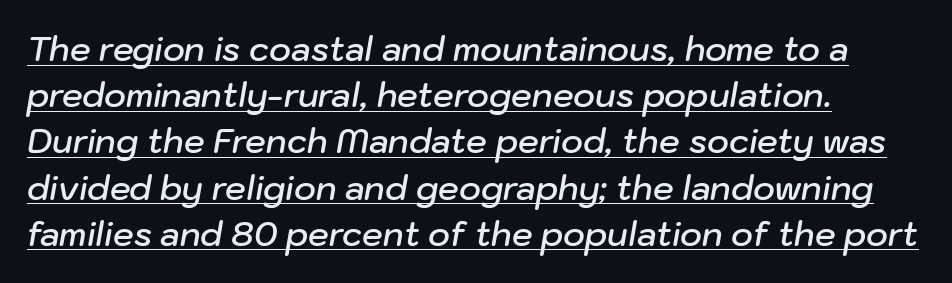
{"italic": "yes", "lean": "right", "slant_degrees": 10, "bold": "semi", "weight": "semibold", "width": "normal", "stroke_contrast": "low", "x_height": "medium", "monospaced": "no", "underline": "yes", "align": "left", "line_spacing": "normal", "line_spacing_ratio": 1.4, "letter_spacing": "normal", "letter_spacing_em": 0.0, "glyph_px": 33}
